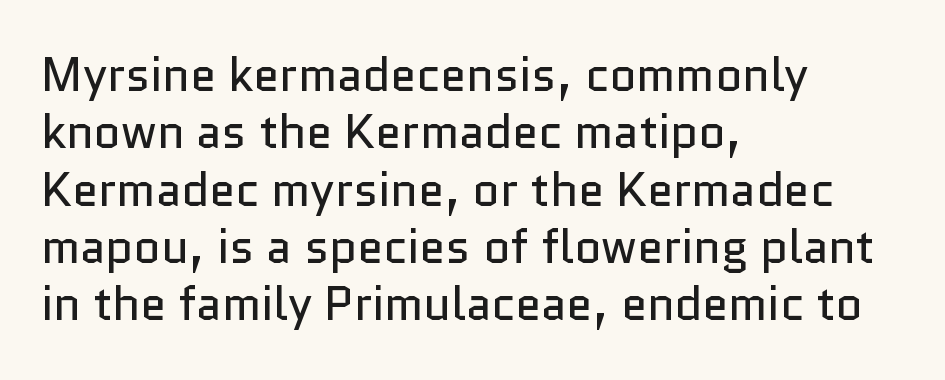
Q: Is the text bold? A: No.
Q: Is the text italic (slanted)? A: No, it is upright.
Q: Is the typeface a serif or a sans-serif typeface? A: Sans-serif.
Q: Is the text underlined? A: No.
Q: How is the paragraph aligned? A: Left-aligned.
Q: Is the spacing between letters normal or unusually wide? A: Normal.
Q: Width (condensed, normal, or wide)? A: Normal.
Q: Stroke contrast? A: Low.
Q: x-height? A: Medium.
Q: Monospaced? A: No.
